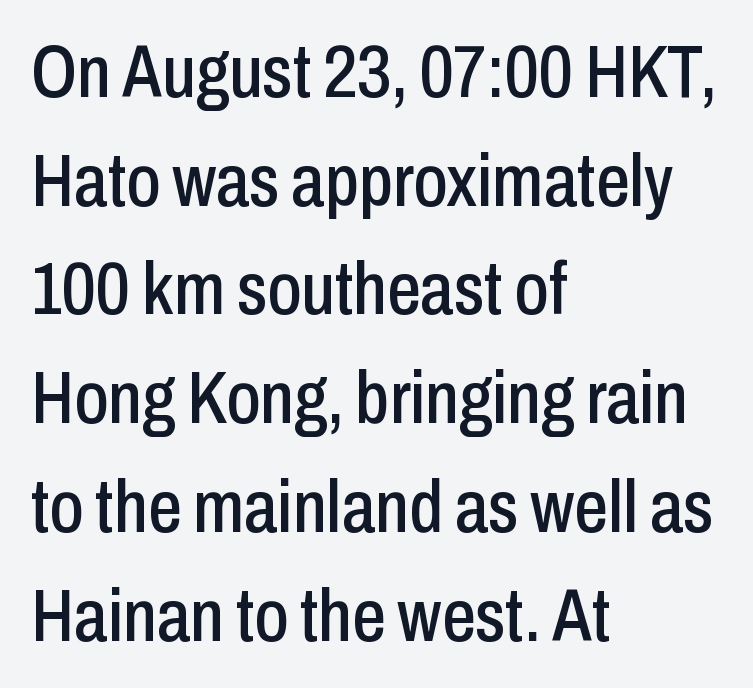
The image shows 75 px condensed sans-serif type, upright; set left-aligned, normal line spacing (1.45x), normal letter spacing, not underlined; low stroke contrast and a medium x-height.
